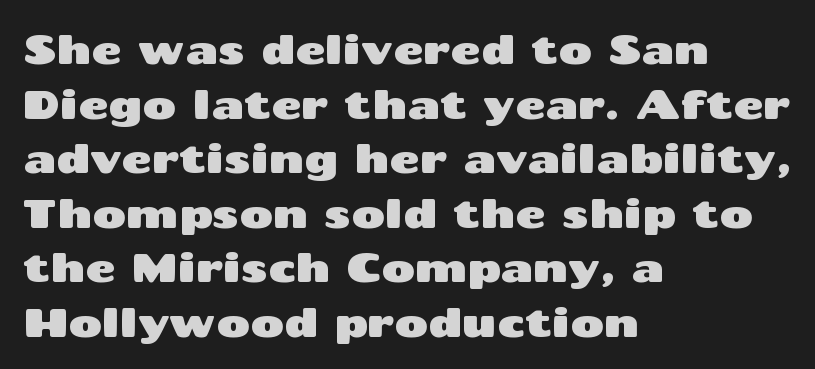
Q: Is the text italic (slanted)? A: No, it is upright.
Q: Is the typeface a serif or a sans-serif typeface? A: Sans-serif.
Q: Is the text underlined? A: No.
Q: How is the paragraph aligned? A: Left-aligned.
Q: Is the spacing between letters normal or unusually wide? A: Normal.
Q: Is the spacing between lines tight, normal or loose? A: Normal.
Q: Width (condensed, normal, or wide)? A: Wide.
Q: Stroke contrast? A: Medium.
Q: x-height? A: Medium.
Q: Monospaced? A: No.
